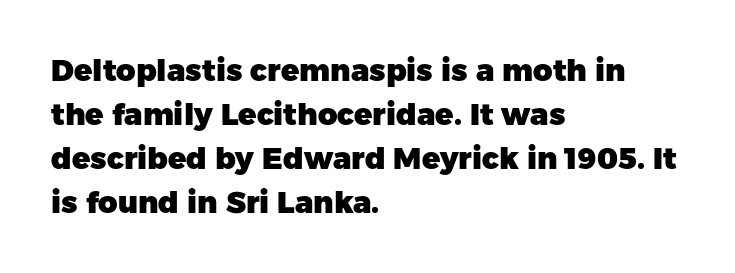
The image shows 30 px heavy sans-serif type, upright; set left-aligned, normal line spacing (1.47x), normal letter spacing, not underlined; low stroke contrast and a medium x-height.
